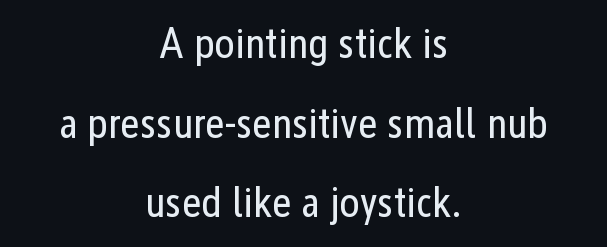
The image shows 43 px regular-weight, condensed sans-serif type, upright; set centered, line spacing 1.85x, normal letter spacing, not underlined; low stroke contrast and a medium x-height.
